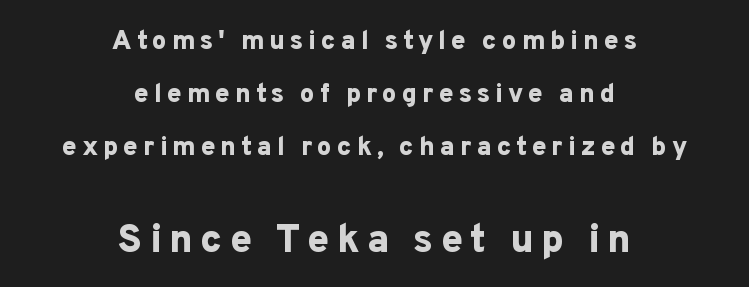
{"serif": "no", "italic": "no", "bold": "yes", "weight": "bold", "width": "normal", "stroke_contrast": "low", "x_height": "medium", "monospaced": "no", "underline": "no", "align": "center", "line_spacing": "loose", "line_spacing_ratio": 2.03, "larger_block": "second", "size_ratio": 1.5, "glyph_px": 39}
